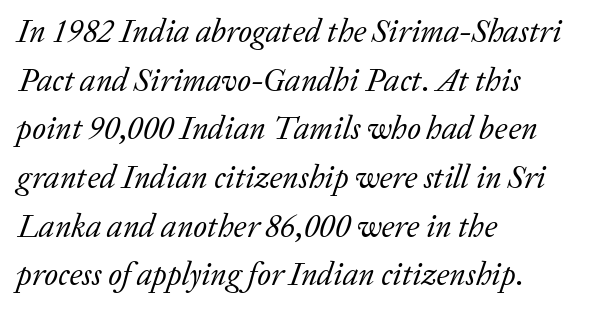
Characters are canted at an angle relative to the baseline's perpendicular. The letters sit at their default tracking, neither squeezed nor spread. The letters advance in unequal steps, a hallmark of proportional type. Baseline-to-baseline distance is the conventional proportion of letter height. A serif font was chosen for this passage. Heft: none added — not bold.
